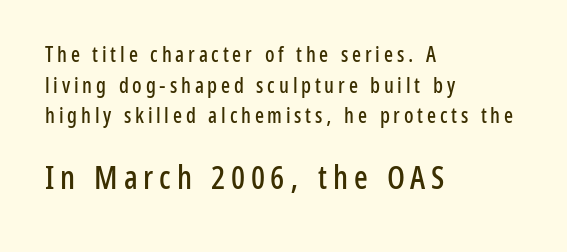
{"serif": "no", "italic": "no", "width": "condensed", "stroke_contrast": "low", "x_height": "medium", "monospaced": "no", "underline": "no", "align": "left", "line_spacing": "normal", "line_spacing_ratio": 1.46, "larger_block": "second", "size_ratio": 1.52, "glyph_px": 32}
